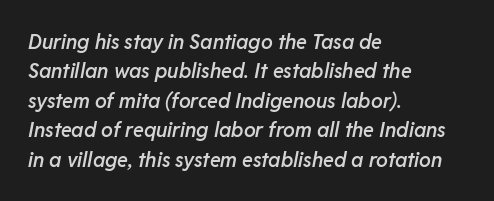
The tracking reads as untouched default to a designer's eye. A classic flush-left, rag-right setting is used for this passage. In terms of leading, this rendering sits right in the middle. Yep, that's italic — everything's leaning.
